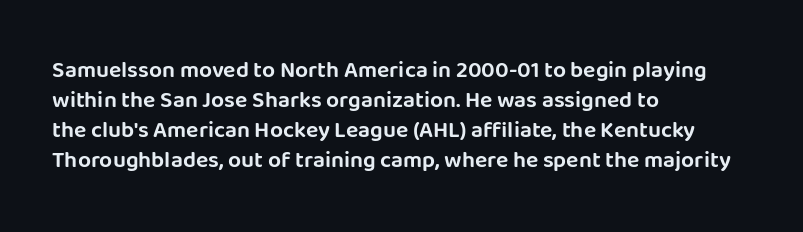
Q: Is the text italic (slanted)? A: No, it is upright.
Q: Is the text underlined? A: No.
Q: How is the paragraph aligned? A: Left-aligned.
Q: Is the spacing between letters normal or unusually wide? A: Normal.
Q: Is the spacing between lines tight, normal or loose? A: Normal.
